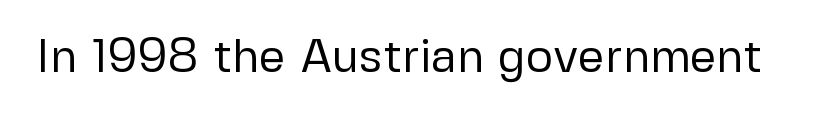
{"serif": "no", "italic": "no", "bold": "no", "weight": "regular", "width": "normal", "stroke_contrast": "low", "x_height": "medium", "monospaced": "no", "underline": "no", "letter_spacing": "normal", "letter_spacing_em": 0.0, "glyph_px": 47}
